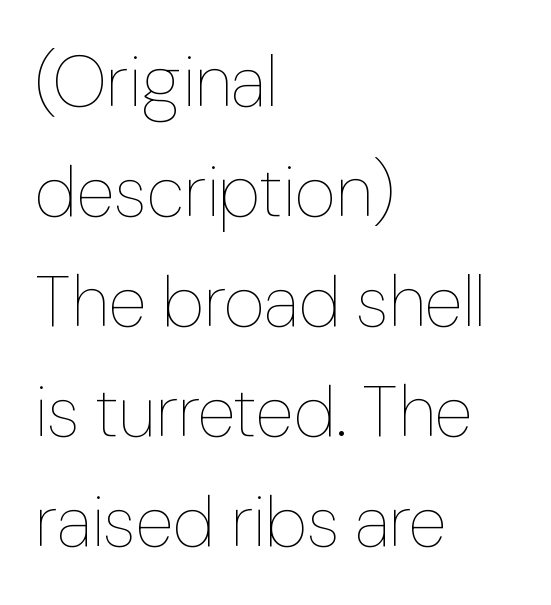
Line starts are locked; line ends wander. It's the straight-up-and-down kind of type. The leading is moderate, giving the passage an even texture. Letters rest on an invisible, unmarked baseline.
